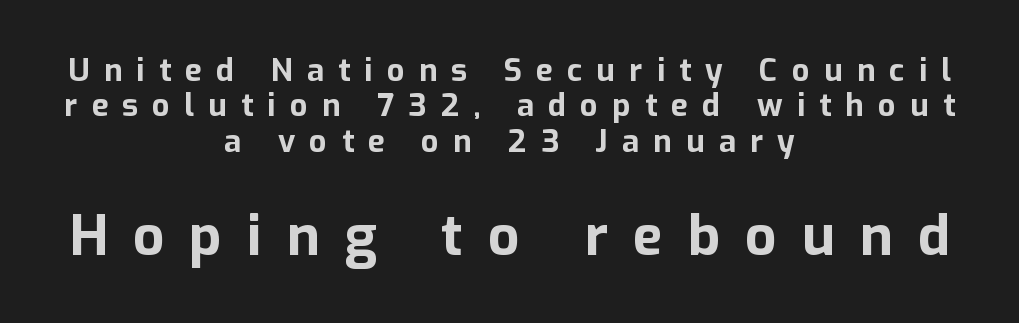
The image shows 55 px bold sans-serif type, upright; set centered, tight line spacing (1.14x), unusually wide letter spacing (+0.46 em), not underlined; the second (bottom) block is 1.77x larger; low stroke contrast and a medium x-height.
